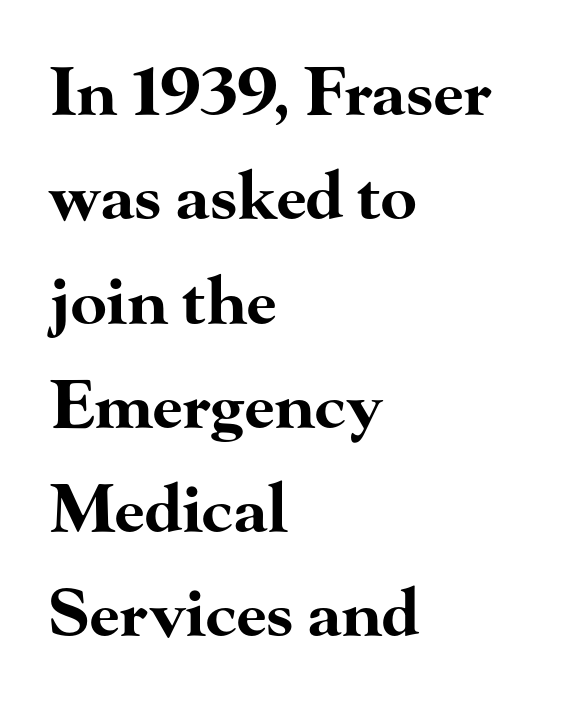
The image shows 66 px bold, wide serif type, upright; set left-aligned, normal line spacing (1.58x), normal letter spacing, not underlined; high stroke contrast and a small x-height.
